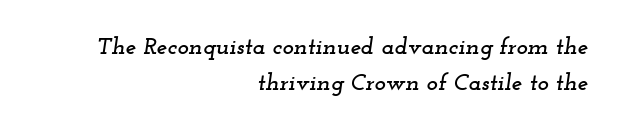
Italic: yes, the glyphs are oblique. This block has exactly the height ordinary leading produces. This sample is right-justified, so line beginnings fall wherever the words allow. Short note: letters normally spaced.
